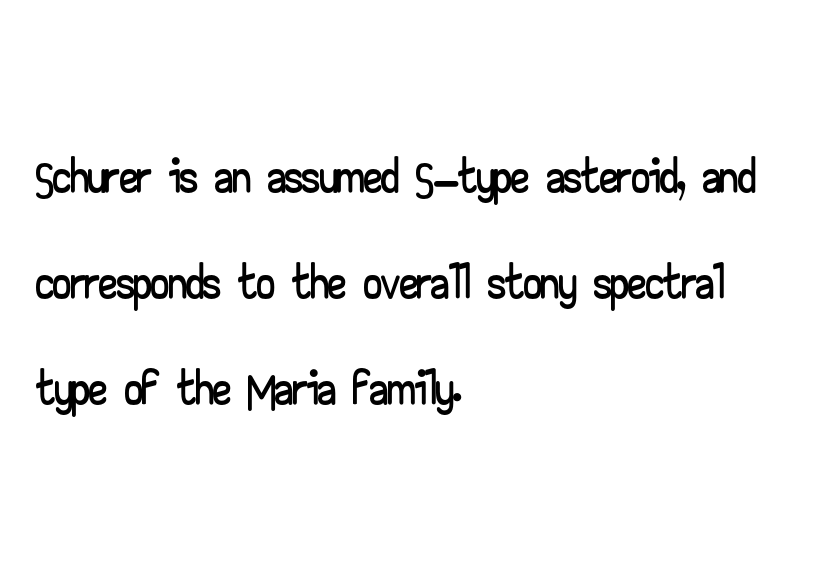
The image shows 72 px wide sans-serif type, upright; set left-aligned, normal line spacing (1.47x), normal letter spacing, not underlined; low stroke contrast and a small x-height.
